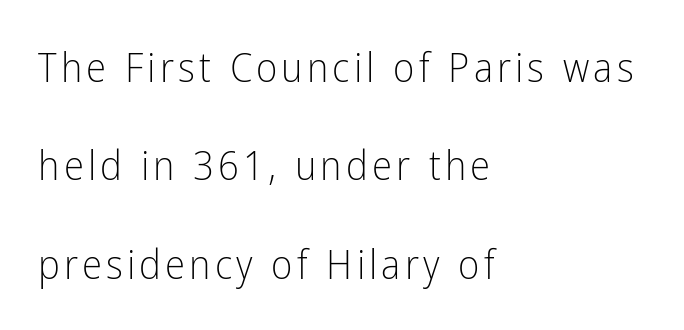
This reads as an unemphasized weight, regular at the heaviest. Loosely led — the rows are spread out. In CSS terms this would be text-align: left. Spacing verdict: proportional, widths tailored to each character. If you drew a line through each stem, it would be perfectly vertical.
